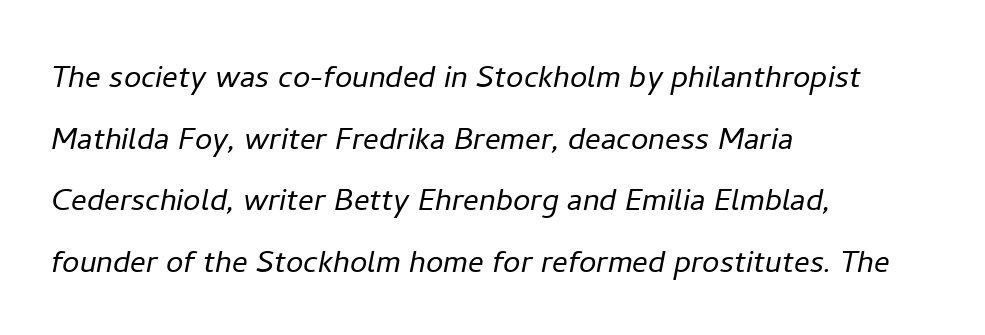
The image shows 39 px light type, italic (leaning right); set left-aligned, normal line spacing (1.58x), normal letter spacing, not underlined; low stroke contrast and a medium x-height.
